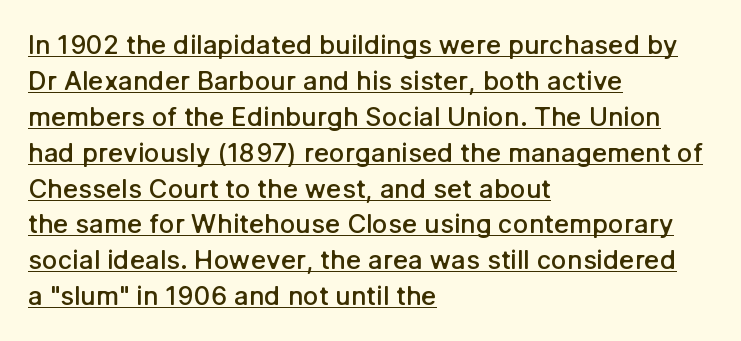
The image shows 26 px text type, upright; set left-aligned, normal line spacing (1.38x), normal letter spacing, underlined.
